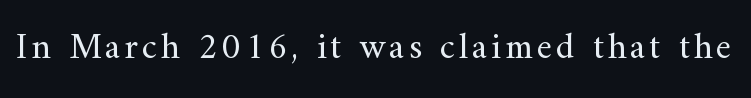
Q: Is the text bold? A: No.
Q: Is the text italic (slanted)? A: No, it is upright.
Q: Is the typeface a serif or a sans-serif typeface? A: Serif.
Q: Is the text underlined? A: No.
Q: Width (condensed, normal, or wide)? A: Normal.
Q: Stroke contrast? A: Medium.
Q: x-height? A: Small.
Q: Monospaced? A: No.
